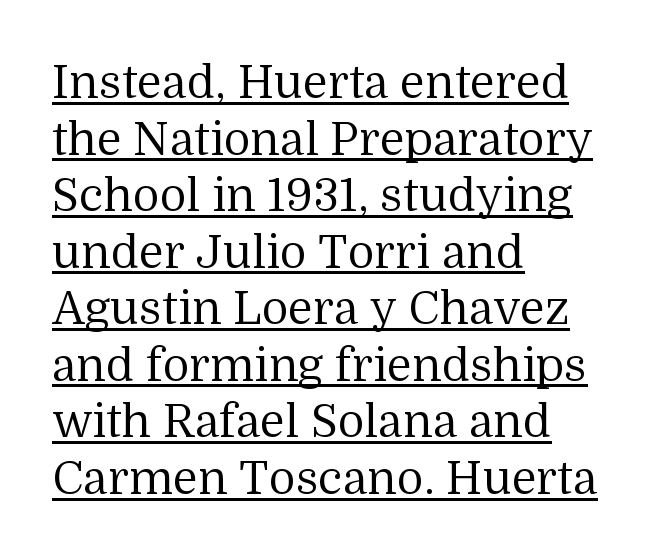
This sample is left-justified, so line endings fall wherever the words run out. Somebody hit Ctrl+U on this one — the words are underlined. Default kerning and tracking; the words read as compact shapes. The face used here is proportionally spaced, like ordinary book or web type.
